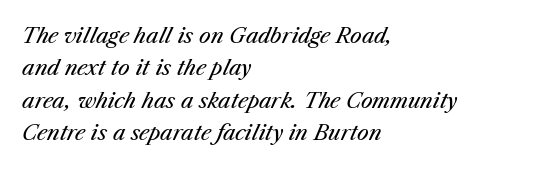
Each line starts at the same left margin while the right side varies. The block of text has a typical density, with ordinary space between rows. The space beneath each line is pristine and unruled. Is the stroke heavy? The answer is a plain regular-or-lighter. Here the glyphs are tracked normally, forming tight word shapes.
